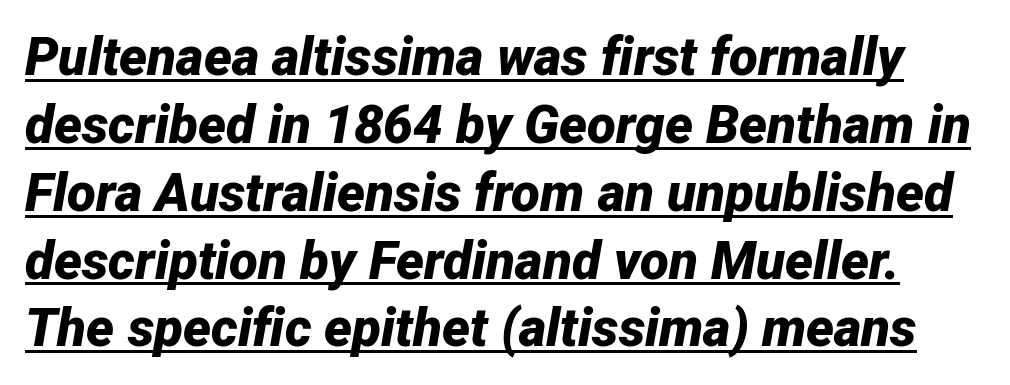
The image shows 53 px bold type, italic (leaning right); set normal line spacing (1.28x), normal letter spacing, underlined; low stroke contrast and a medium x-height.
